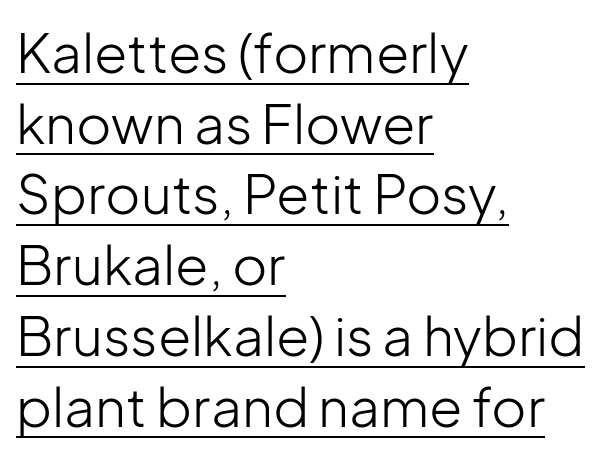
The image shows 54 px light sans-serif type, upright; set left-aligned, normal line spacing (1.31x), normal letter spacing, underlined; low stroke contrast and a medium x-height.
